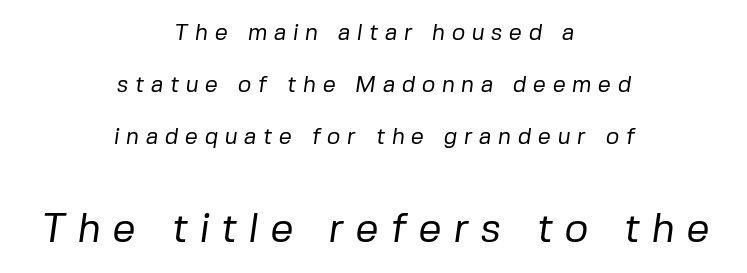
Q: Is the text bold? A: No.
Q: Is the typeface a serif or a sans-serif typeface? A: Sans-serif.
Q: Is the text underlined? A: No.
Q: How is the paragraph aligned? A: Centered.
Q: Is the spacing between letters normal or unusually wide? A: Unusually wide.
Q: Is the spacing between lines tight, normal or loose? A: Loose.
Q: Which block of text is set in a larger size, the first (top) or the second (bottom)? A: The second (bottom) one.
Q: Width (condensed, normal, or wide)? A: Normal.
Q: Stroke contrast? A: Low.
Q: x-height? A: Medium.
Q: Monospaced? A: No.
